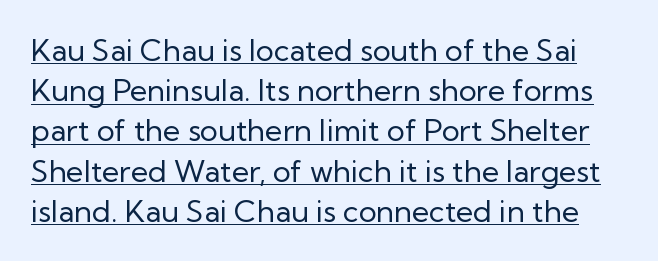
Does the type have serifs? No, each stem ends abruptly. Weight: regular or lighter. The lettering is marked with a stroke running underneath it. Honestly, the letter spacing is just normal — you wouldn't notice it. Tall strokes in this sample are plumb rather than angled.
